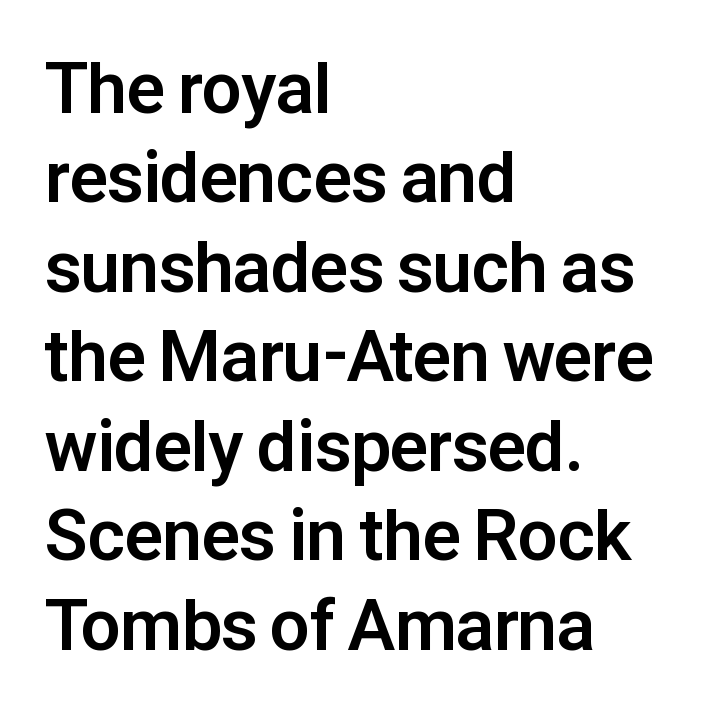
A typesetter would label this face a sans. These lines are rendered in a variable-pitch font. Caption: bold face, heavy strokes. The paragraph has a hard left edge and a soft right edge. The letterforms sit shoulder to shoulder at normal distance. Horizontal bands of white between lines are of average thickness.
